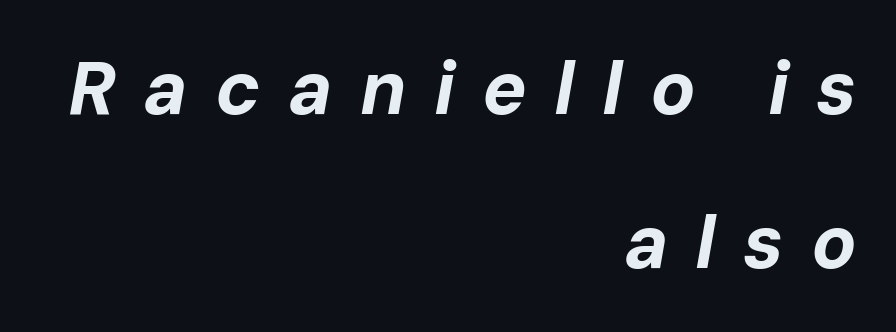
{"italic": "yes", "lean": "right", "slant_degrees": 10, "bold": "yes", "weight": "bold", "width": "normal", "stroke_contrast": "low", "x_height": "medium", "monospaced": "no", "underline": "no", "align": "right", "line_spacing": "loose", "line_spacing_ratio": 2.06, "letter_spacing": "wide", "letter_spacing_em": 0.36, "glyph_px": 75}
